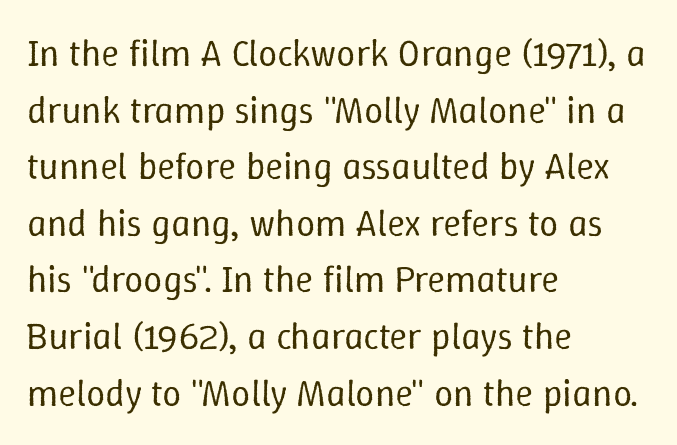
{"italic": "no", "bold": "no", "weight": "regular", "width": "normal", "stroke_contrast": "low", "x_height": "medium", "monospaced": "no", "underline": "no", "align": "left", "line_spacing": "normal", "line_spacing_ratio": 1.49, "letter_spacing": "normal", "letter_spacing_em": 0.0, "glyph_px": 38}
